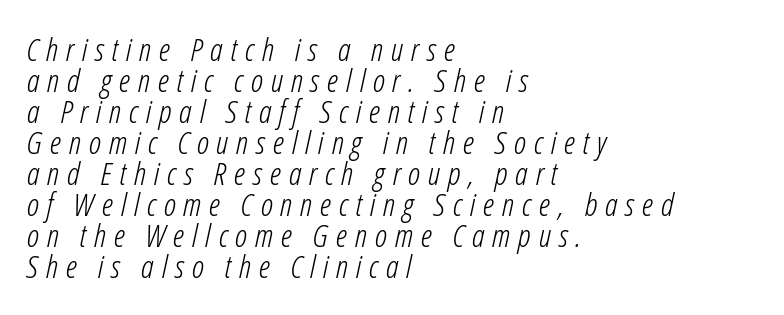
{"italic": "yes", "lean": "right", "slant_degrees": 12, "bold": "no", "weight": "light", "width": "condensed", "stroke_contrast": "low", "x_height": "medium", "monospaced": "no", "underline": "no", "align": "left", "line_spacing": "tight", "line_spacing_ratio": 0.97, "letter_spacing": "wide", "letter_spacing_em": 0.24, "glyph_px": 32}
